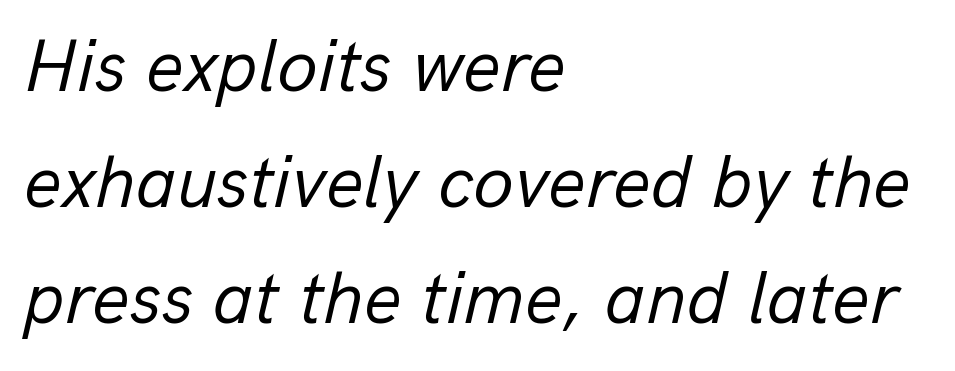
{"italic": "yes", "lean": "right", "slant_degrees": 13, "bold": "no", "weight": "regular", "width": "normal", "stroke_contrast": "low", "x_height": "medium", "monospaced": "no", "underline": "no", "align": "left", "line_spacing": "normal", "line_spacing_ratio": 1.57, "letter_spacing": "normal", "letter_spacing_em": 0.0, "glyph_px": 74}
